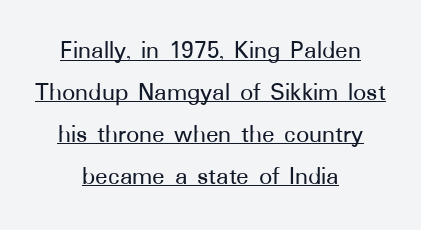
The image shows 26 px text type, upright; set centered, normal line spacing (1.61x), normal letter spacing, underlined.
